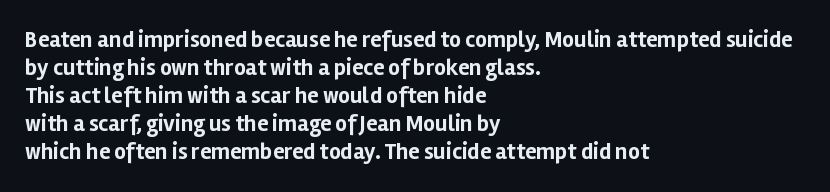
Look at the stroke-to-counter ratio: heavy, a bold. Ordinary non-slanted type is in use. The baseline area is clear. The setting favours the left margin, as ordinary paragraphs usually do. Look at the tracking — it's just the regular setting, nothing added.
